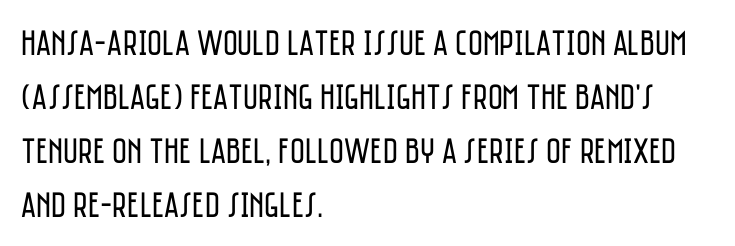
The image shows 36 px regular-weight, condensed sans-serif type, upright; set left-aligned, normal line spacing (1.5x), normal letter spacing, not underlined; low stroke contrast and a large x-height.
